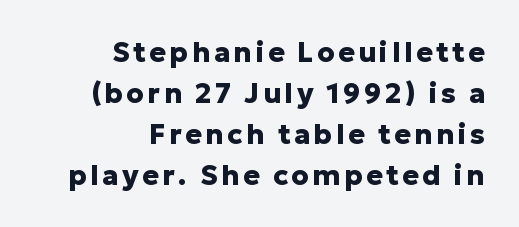
Q: Is the text bold? A: Yes.
Q: Is the text italic (slanted)? A: No, it is upright.
Q: Is the typeface a serif or a sans-serif typeface? A: Sans-serif.
Q: Is the text underlined? A: No.
Q: How is the paragraph aligned? A: Right-aligned.
Q: Is the spacing between lines tight, normal or loose? A: Normal.
Q: Width (condensed, normal, or wide)? A: Normal.
Q: Stroke contrast? A: Low.
Q: x-height? A: Medium.
Q: Monospaced? A: No.
